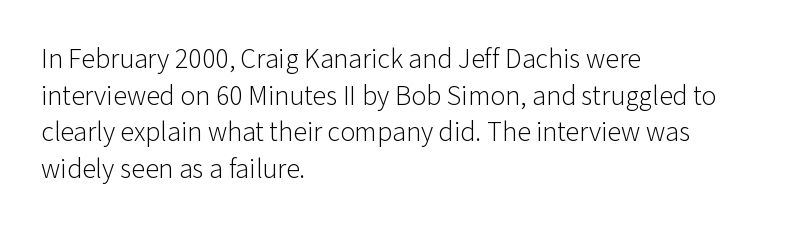
The image shows 28 px light sans-serif type, upright; set left-aligned, normal line spacing (1.31x), normal letter spacing, not underlined; low stroke contrast and a medium x-height.
